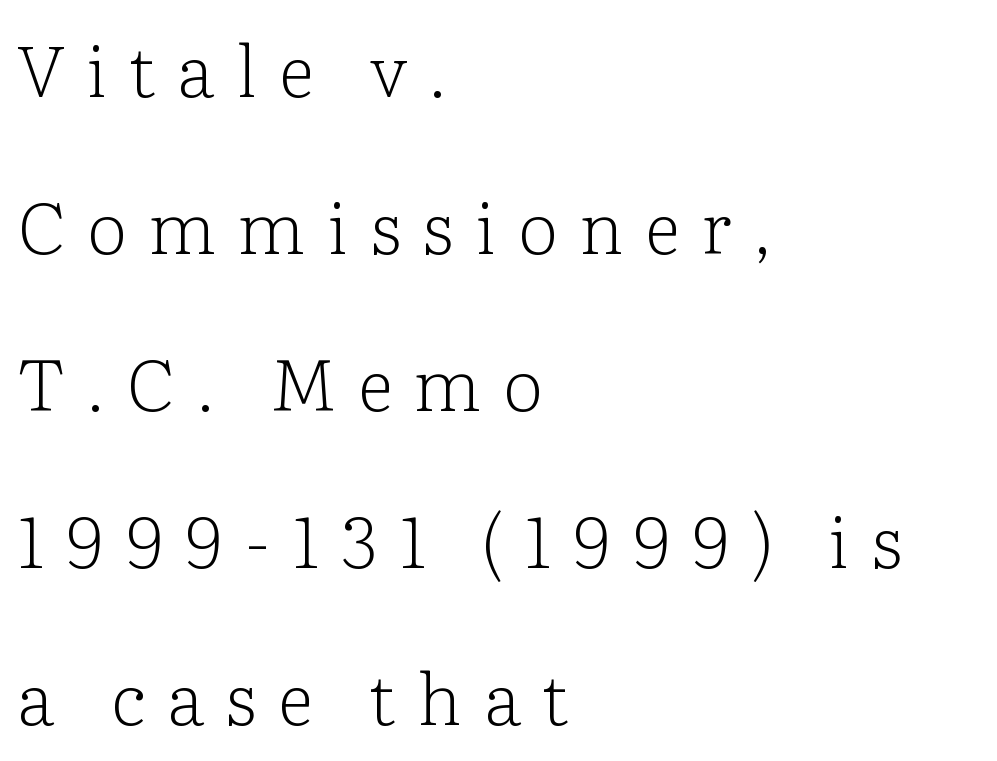
{"serif": "yes", "italic": "no", "bold": "no", "weight": "light", "width": "normal", "stroke_contrast": "low", "x_height": "medium", "monospaced": "no", "underline": "no", "align": "left", "line_spacing": "loose", "line_spacing_ratio": 2.18, "letter_spacing": "wide", "letter_spacing_em": 0.3, "glyph_px": 72}
